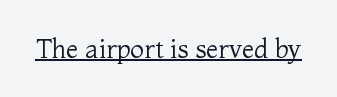
Short note: letters normally spaced. Is this a heavy cut? Hardly; it is regular or lighter. This sample uses an upright cut, with every glyph sitting square on the baseline. Is there an underline? Yes — a line sits under the letters.
